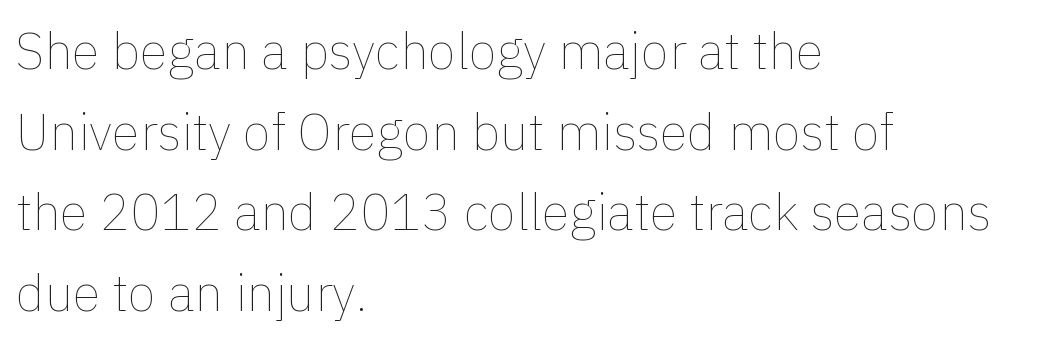
{"italic": "no", "bold": "no", "weight": "thin", "width": "normal", "x_height": "medium", "monospaced": "no", "underline": "no", "align": "left", "line_spacing": "normal", "line_spacing_ratio": 1.58, "letter_spacing": "normal", "letter_spacing_em": 0.0, "glyph_px": 51}
